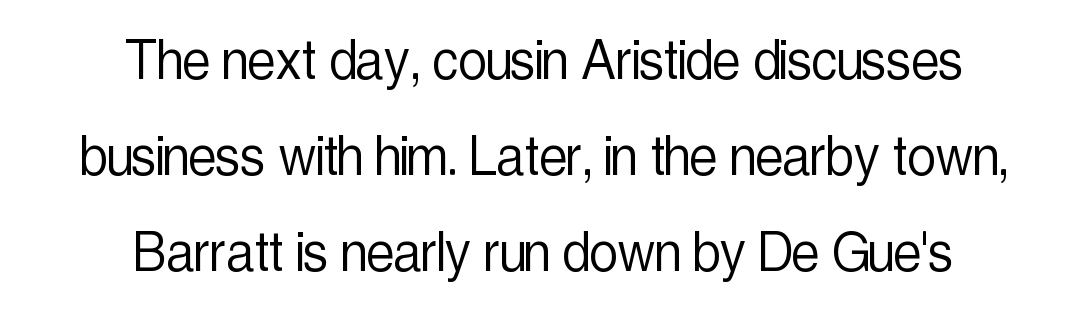
Q: Is the text bold? A: No.
Q: Is the text italic (slanted)? A: No, it is upright.
Q: Is the typeface a serif or a sans-serif typeface? A: Sans-serif.
Q: Is the text underlined? A: No.
Q: How is the paragraph aligned? A: Centered.
Q: Is the spacing between letters normal or unusually wide? A: Normal.
Q: Is the spacing between lines tight, normal or loose? A: Normal.
Q: Width (condensed, normal, or wide)? A: Condensed.
Q: x-height? A: Medium.
Q: Monospaced? A: No.
